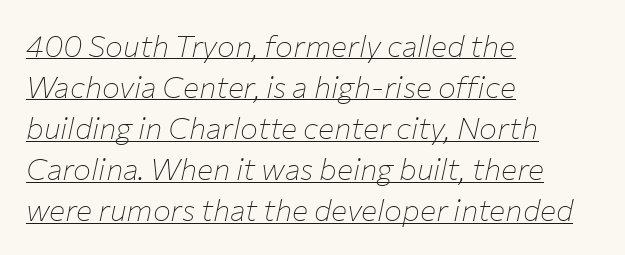
{"italic": "yes", "lean": "right", "slant_degrees": 12, "bold": "no", "weight": "thin", "width": "normal", "stroke_contrast": "low", "x_height": "medium", "monospaced": "no", "underline": "yes", "align": "left", "line_spacing": "normal", "line_spacing_ratio": 1.37, "letter_spacing": "normal", "letter_spacing_em": 0.0, "glyph_px": 30}
